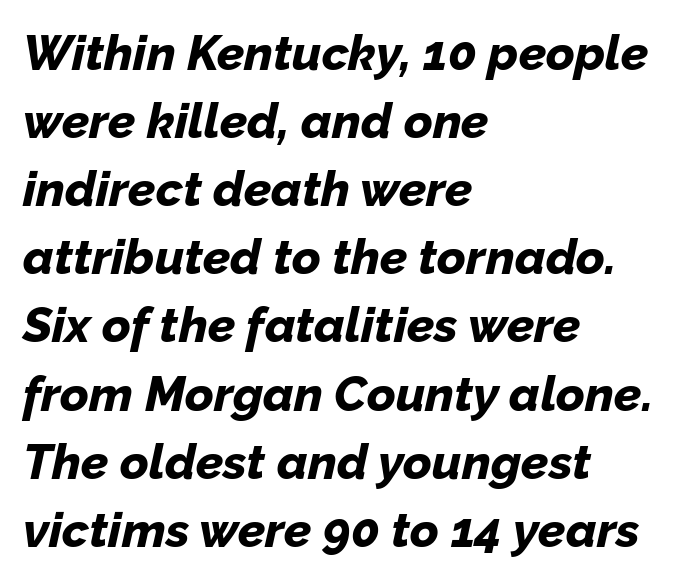
{"italic": "yes", "lean": "right", "slant_degrees": 12, "bold": "yes", "weight": "bold", "width": "normal", "stroke_contrast": "low", "x_height": "medium", "monospaced": "no", "underline": "no", "align": "left", "line_spacing": "normal", "line_spacing_ratio": 1.39, "letter_spacing": "normal", "letter_spacing_em": 0.0, "glyph_px": 49}
